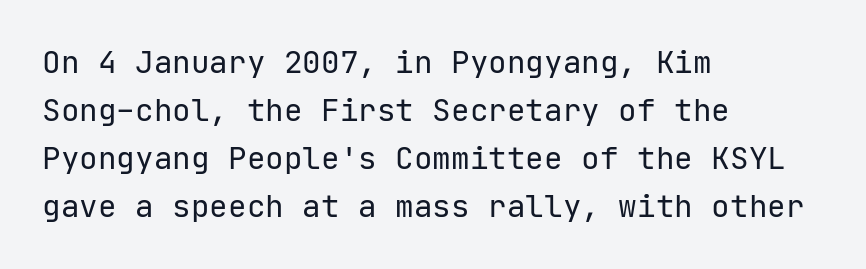
Monospaced: the letters line up in strict vertical columns. Honestly, there is no underline to notice here at all. Are there feet on the stems? There aren't — it's a sans. The letters stand straight up with perfectly vertical stems.
